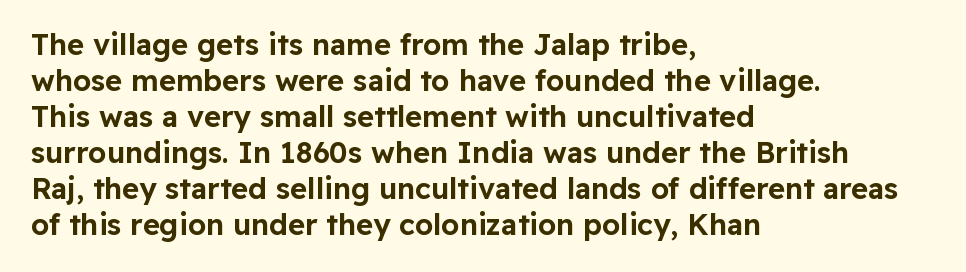
{"serif": "no", "italic": "no", "width": "normal", "stroke_contrast": "low", "x_height": "medium", "monospaced": "no", "underline": "no", "align": "left", "line_spacing_ratio": 1.24, "letter_spacing": "normal", "letter_spacing_em": 0.0, "glyph_px": 29}
